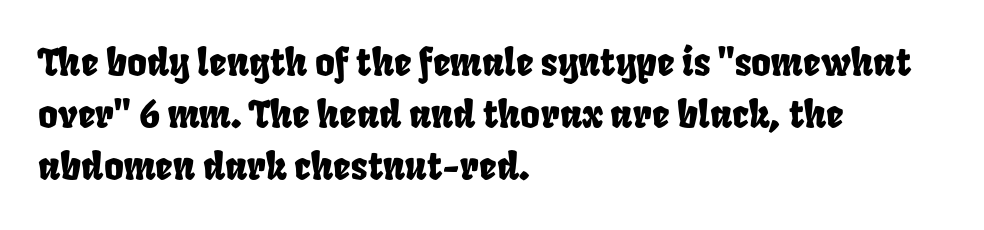
Q: Is the text underlined? A: No.
Q: How is the paragraph aligned? A: Left-aligned.
Q: Is the spacing between letters normal or unusually wide? A: Normal.
Q: Is the spacing between lines tight, normal or loose? A: Normal.
Q: Width (condensed, normal, or wide)? A: Condensed.
Q: Stroke contrast? A: Low.
Q: x-height? A: Large.
Q: Monospaced? A: No.
